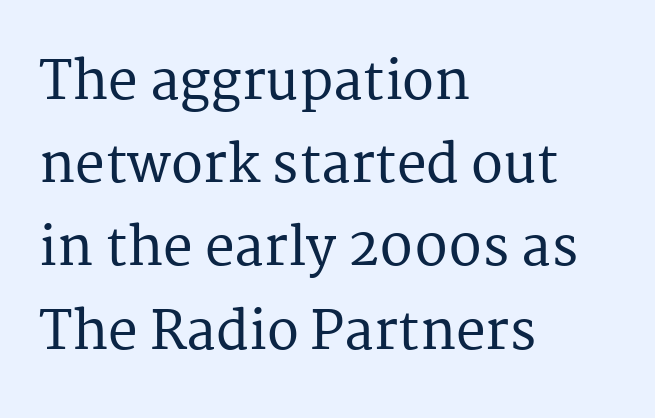
{"serif": "yes", "italic": "no", "width": "normal", "stroke_contrast": "medium", "x_height": "medium", "monospaced": "no", "underline": "no", "align": "left", "line_spacing": "normal", "line_spacing_ratio": 1.57, "letter_spacing": "normal", "letter_spacing_em": 0.0, "glyph_px": 53}
